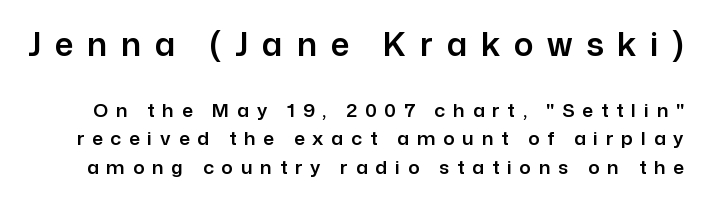
{"serif": "no", "italic": "no", "width": "normal", "stroke_contrast": "low", "x_height": "medium", "monospaced": "no", "underline": "no", "line_spacing": "normal", "line_spacing_ratio": 1.5, "letter_spacing": "wide", "letter_spacing_em": 0.41, "larger_block": "first", "size_ratio": 1.74, "glyph_px": 33}
